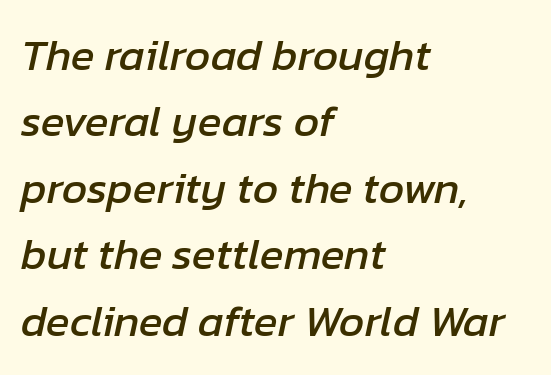
Q: Is the text italic (slanted)? A: Yes, it leans right by about 12 degrees.
Q: Is the text underlined? A: No.
Q: How is the paragraph aligned? A: Left-aligned.
Q: Is the spacing between letters normal or unusually wide? A: Normal.
Q: Is the spacing between lines tight, normal or loose? A: Normal.
Q: Width (condensed, normal, or wide)? A: Normal.
Q: Stroke contrast? A: Low.
Q: x-height? A: Medium.
Q: Monospaced? A: No.
